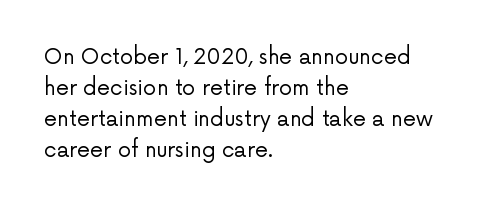
No chunkiness to these letters — they're not bold. The area under the type is left untouched. This rendering uses left alignment, leaving the right contour irregular. The font's upright variant was chosen for this text. Compared with typical body copy, the letter spacing here is the same.
